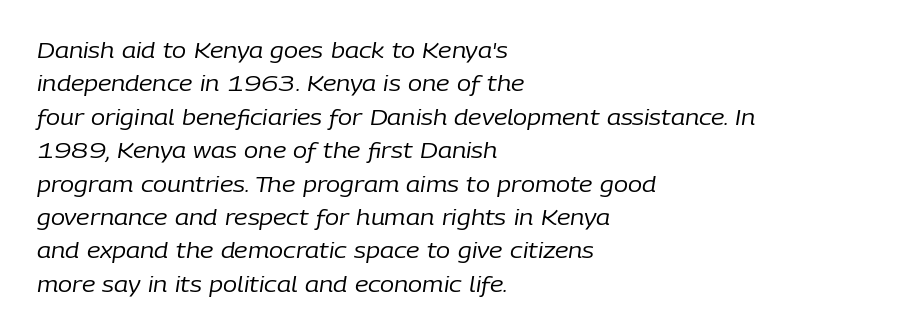
Q: Is the text bold? A: No.
Q: Is the text italic (slanted)? A: Yes, it leans right by about 9 degrees.
Q: Is the text underlined? A: No.
Q: How is the paragraph aligned? A: Left-aligned.
Q: Is the spacing between letters normal or unusually wide? A: Normal.
Q: Is the spacing between lines tight, normal or loose? A: Normal.
